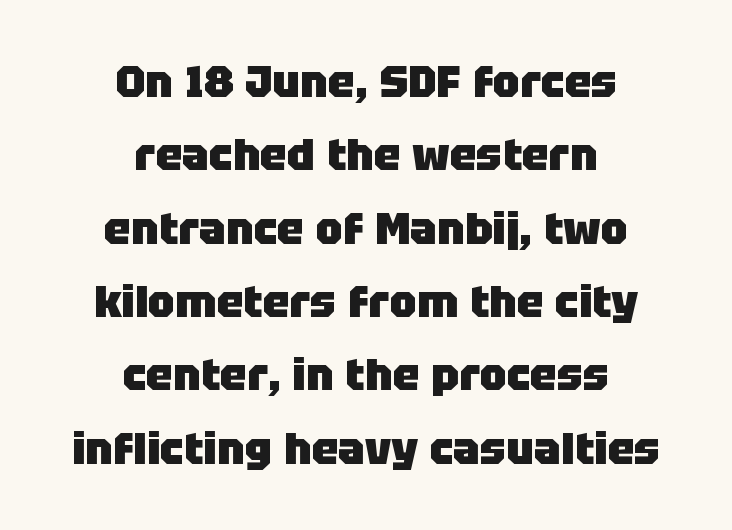
{"serif": "no", "italic": "no", "bold": "yes", "weight": "heavy", "width": "normal", "stroke_contrast": "low", "x_height": "large", "monospaced": "no", "underline": "no", "align": "center", "line_spacing": "normal", "line_spacing_ratio": 1.63, "letter_spacing": "normal", "letter_spacing_em": 0.0, "glyph_px": 45}
